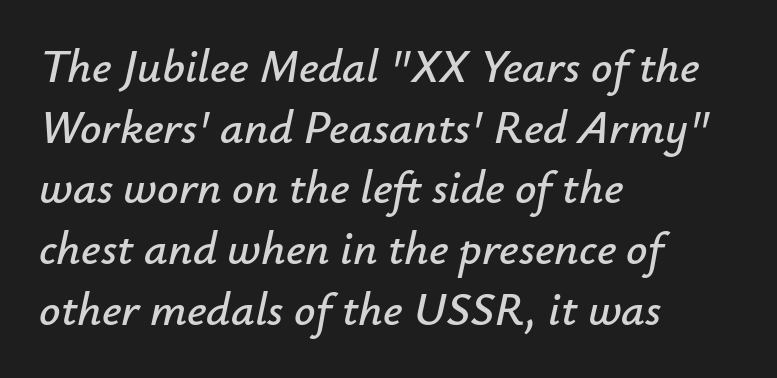
{"italic": "yes", "lean": "right", "slant_degrees": 12, "width": "normal", "stroke_contrast": "low", "x_height": "small", "monospaced": "no", "underline": "no", "align": "left", "line_spacing": "normal", "line_spacing_ratio": 1.29, "letter_spacing": "normal", "letter_spacing_em": 0.0, "glyph_px": 47}
